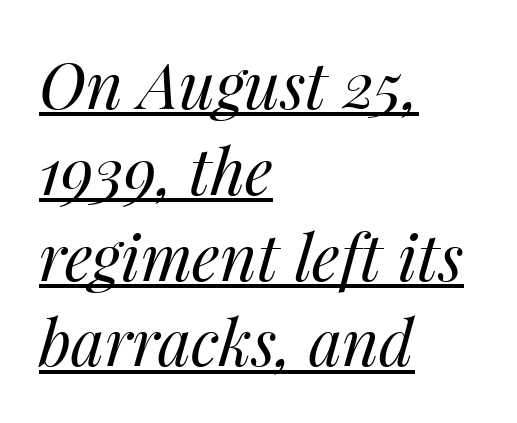
Here the designer chose a conventional face with non-uniform glyph widths. Each line starts at the same left margin while the right side varies. Observe the lean: these are italic letterforms. These lines sit exactly where default settings would place them. This is underlined copy, the kind a proofreader might mark for attention.
